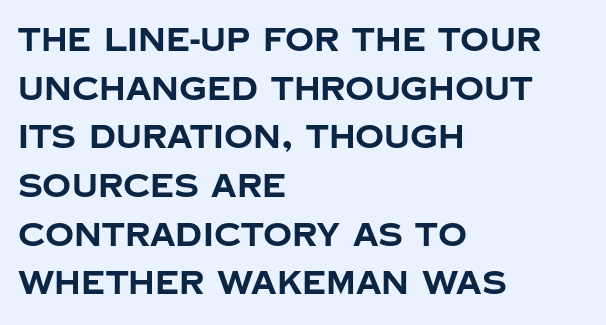
{"serif": "no", "italic": "no", "bold": "yes", "weight": "bold", "width": "normal", "stroke_contrast": "low", "x_height": "large", "monospaced": "no", "underline": "no", "align": "left", "line_spacing": "normal", "line_spacing_ratio": 1.52, "letter_spacing": "normal", "letter_spacing_em": 0.0, "glyph_px": 32}
